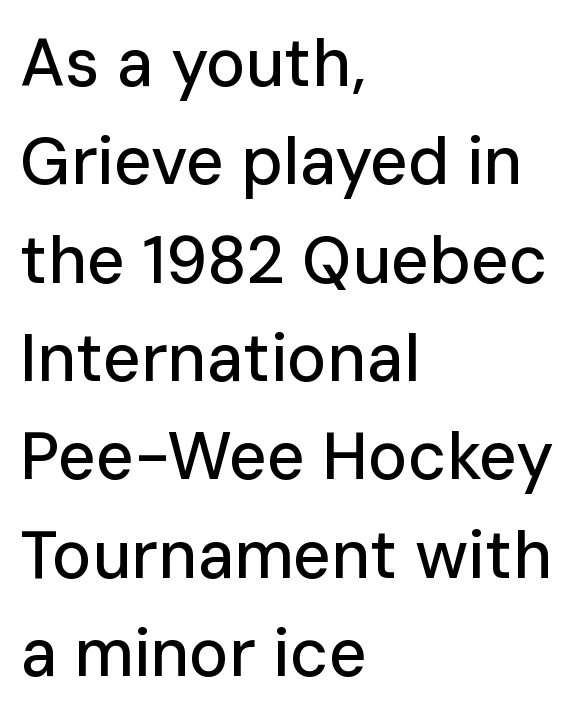
The image shows 66 px sans-serif type, upright; set left-aligned, normal line spacing (1.49x), normal letter spacing, not underlined; low stroke contrast and a medium x-height.
